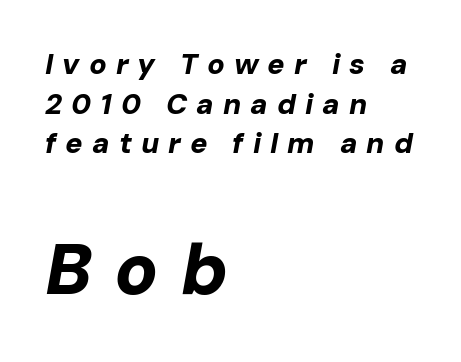
{"italic": "yes", "lean": "right", "slant_degrees": 10, "bold": "yes", "weight": "bold", "width": "normal", "stroke_contrast": "low", "x_height": "medium", "monospaced": "no", "underline": "no", "align": "left", "line_spacing": "normal", "line_spacing_ratio": 1.37, "letter_spacing": "wide", "letter_spacing_em": 0.31, "larger_block": "second", "size_ratio": 2.48, "glyph_px": 72}
